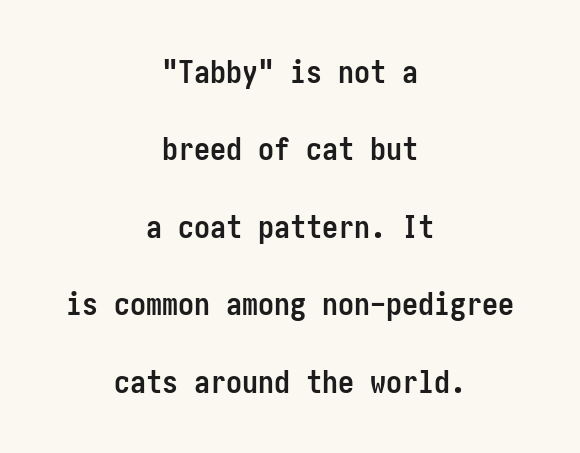
The image shows 32 px semibold, condensed sans-serif type, upright; set centered, loose line spacing (2.42x), normal letter spacing, not underlined; low stroke contrast and a medium x-height.
